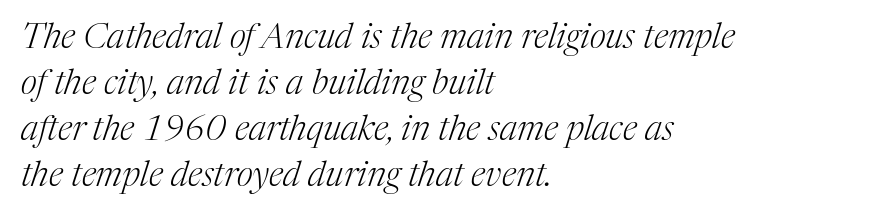
{"serif": "yes", "italic": "yes", "lean": "right", "slant_degrees": 17, "bold": "no", "weight": "light", "width": "normal", "stroke_contrast": "medium", "x_height": "medium", "monospaced": "no", "underline": "no", "align": "left", "line_spacing": "normal", "line_spacing_ratio": 1.31, "letter_spacing": "normal", "letter_spacing_em": 0.0, "glyph_px": 35}
